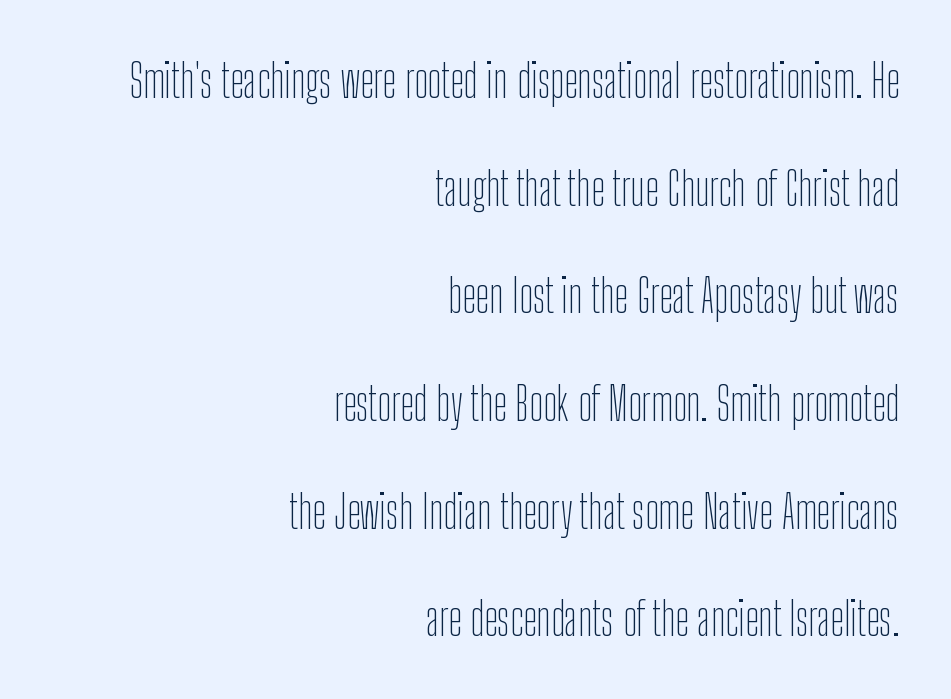
Q: Is the text bold? A: No.
Q: Is the text italic (slanted)? A: No, it is upright.
Q: Is the typeface a serif or a sans-serif typeface? A: Sans-serif.
Q: Is the text underlined? A: No.
Q: How is the paragraph aligned? A: Right-aligned.
Q: Is the spacing between letters normal or unusually wide? A: Normal.
Q: Is the spacing between lines tight, normal or loose? A: Loose.
Q: Width (condensed, normal, or wide)? A: Condensed.
Q: Stroke contrast? A: Low.
Q: x-height? A: Medium.
Q: Monospaced? A: No.
